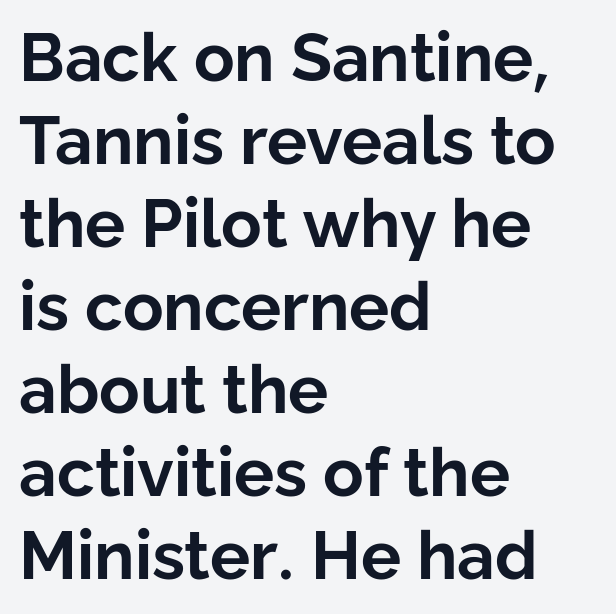
The image shows 67 px bold sans-serif type, upright; set left-aligned, line spacing 1.24x, normal letter spacing, not underlined; low stroke contrast and a medium x-height.
